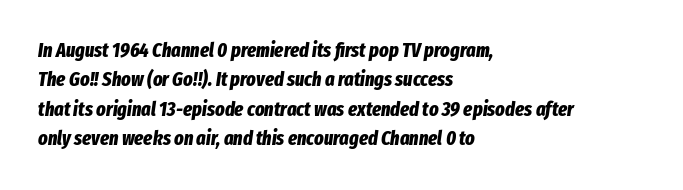
{"italic": "yes", "lean": "right", "slant_degrees": 8, "bold": "yes", "underline": "no", "align": "left", "line_spacing": "normal", "line_spacing_ratio": 1.47, "letter_spacing": "normal", "letter_spacing_em": 0.0, "glyph_px": 20}
